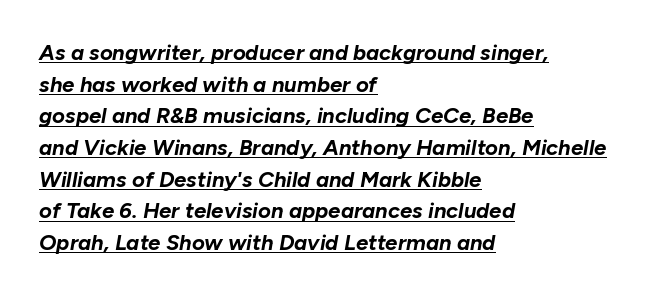
The rendering uses a bold face; every stroke is thick and dark. Inter-character spacing is left at the font's built-in metrics. Vertically, the passage feels balanced, rows spaced as you'd expect. The typesetter chose a ragged-right arrangement here. The typography opts for an oblique posture over an upright one.
